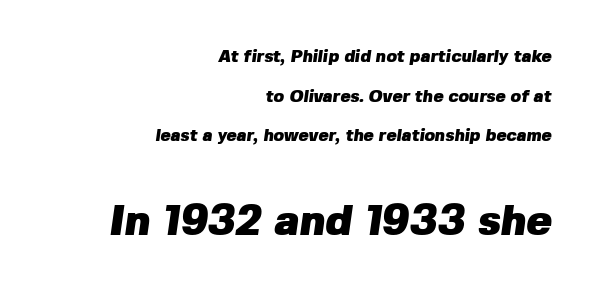
Q: Is the text bold? A: Yes.
Q: Is the typeface a serif or a sans-serif typeface? A: Sans-serif.
Q: Is the text underlined? A: No.
Q: How is the paragraph aligned? A: Right-aligned.
Q: Is the spacing between letters normal or unusually wide? A: Normal.
Q: Is the spacing between lines tight, normal or loose? A: Loose.
Q: Which block of text is set in a larger size, the first (top) or the second (bottom)? A: The second (bottom) one.
Q: Width (condensed, normal, or wide)? A: Normal.
Q: Stroke contrast? A: Low.
Q: x-height? A: Medium.
Q: Monospaced? A: No.
